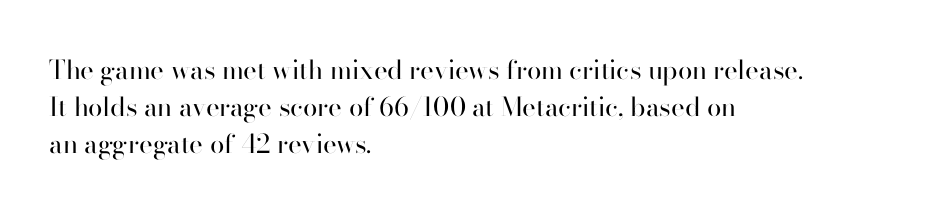
Rule under the text: the space is simply empty. The tracking reads as untouched default to a designer's eye. Compared with a typical body face, this is equally light or lighter still. A student would call this left alignment; a typographer would say flush left, rag right. The rows are spaced the way most documents space them.
